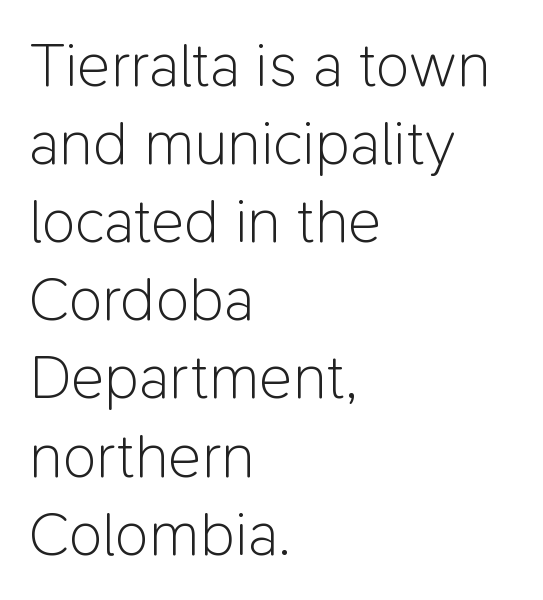
Short note: letters normally spaced. The lines sit at an ordinary, default distance from one another. Is this a fixed-width face? No — the glyphs have proportional, varying widths. Heaviness? Minimal to ordinary, like unemphasized prose. The space directly below the letters is spotless.
